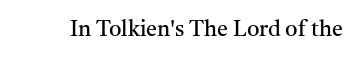
The space directly below the letters is spotless. Quick note: not italic, upright. The line texture is even and compact thanks to regular tracking. These glyphs show unthickened strokes, regular width or finer.
